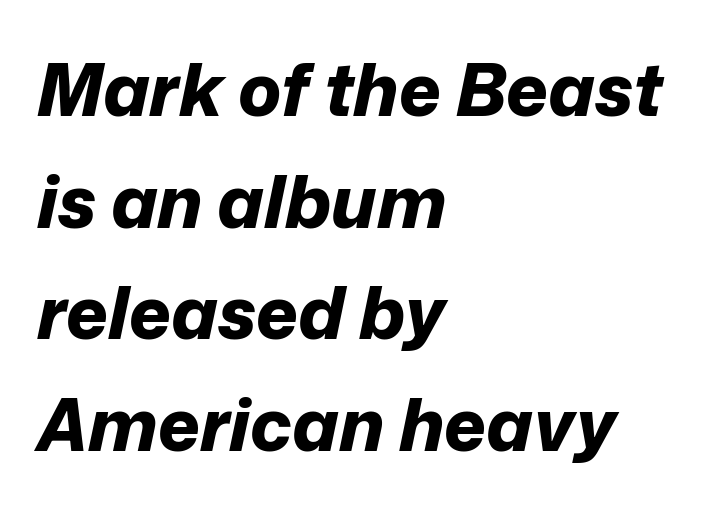
{"italic": "yes", "lean": "right", "slant_degrees": 12, "bold": "yes", "weight": "bold", "width": "normal", "stroke_contrast": "low", "x_height": "medium", "monospaced": "no", "underline": "no", "align": "left", "line_spacing": "normal", "line_spacing_ratio": 1.55, "letter_spacing": "normal", "letter_spacing_em": 0.0, "glyph_px": 72}
